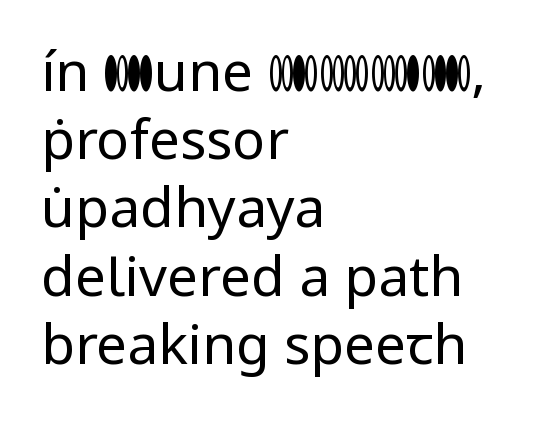
Q: Is the text bold? A: No.
Q: Is the text italic (slanted)? A: No, it is upright.
Q: Is the typeface a serif or a sans-serif typeface? A: Sans-serif.
Q: Is the text underlined? A: No.
Q: How is the paragraph aligned? A: Left-aligned.
Q: Is the spacing between letters normal or unusually wide? A: Normal.
Q: Width (condensed, normal, or wide)? A: Normal.
Q: Stroke contrast? A: Low.
Q: x-height? A: Medium.
Q: Monospaced? A: No.
